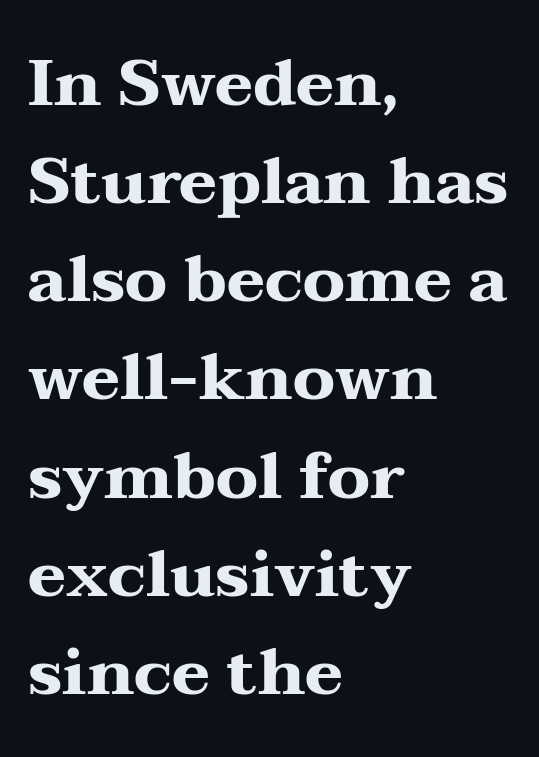
The image shows 65 px heavy, wide serif type, upright; set left-aligned, normal line spacing (1.51x), normal letter spacing, not underlined; medium stroke contrast and a medium x-height.
